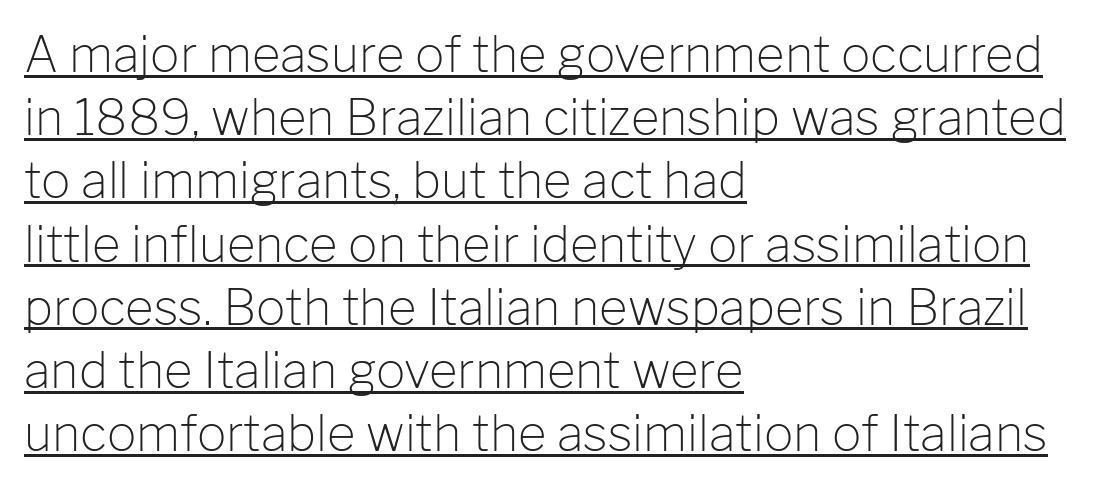
{"serif": "no", "italic": "no", "bold": "no", "weight": "light", "width": "normal", "stroke_contrast": "low", "x_height": "medium", "monospaced": "no", "underline": "yes", "align": "left", "line_spacing": "normal", "line_spacing_ratio": 1.29, "letter_spacing": "normal", "letter_spacing_em": 0.0, "glyph_px": 49}
